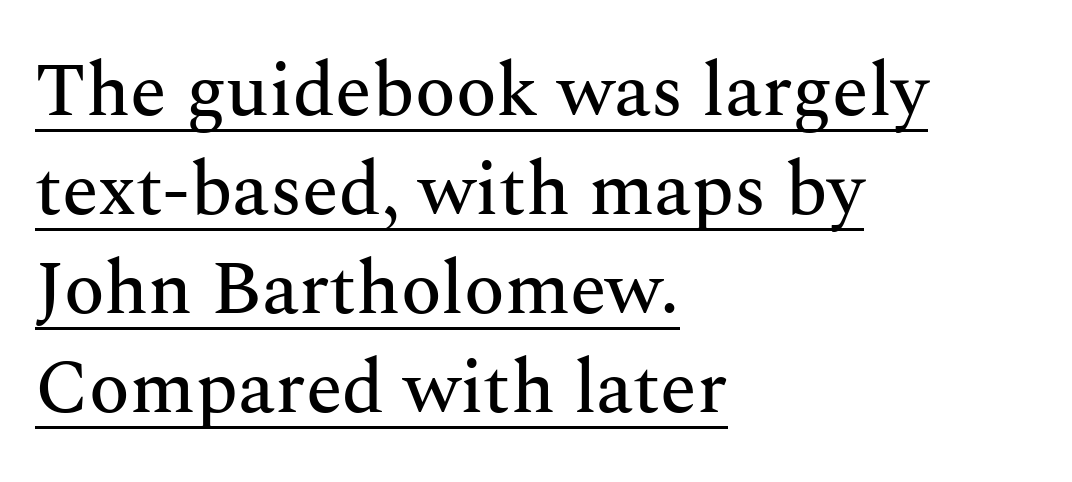
The face used here is seriffed, in the tradition of book romans. Line spacing here is normal. Vertical strokes here are truly vertical. A typesetter would call this zero additional tracking. Spacing verdict: proportional, widths tailored to each character.
